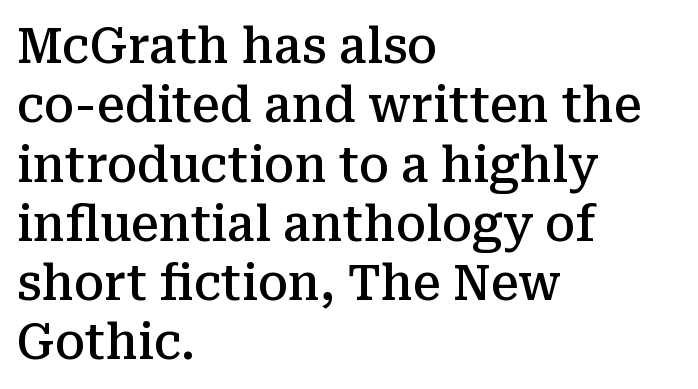
Anything drawn beneath the words? Only blank space. The passage shown is semibold, sitting just below true bold. Rendered with straight, roman letterforms. Proportional: the letters do not fall into vertical columns. These lines stack with their left ends in a neat column.
